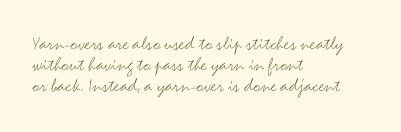
{"bold": "no", "underline": "no", "align": "left", "line_spacing": "tight", "line_spacing_ratio": 1.05, "letter_spacing": "normal", "letter_spacing_em": 0.0, "glyph_px": 20}
